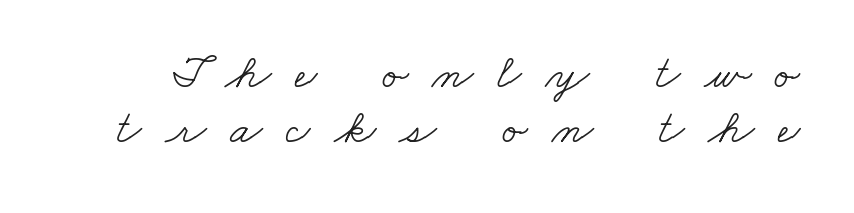
The image shows 48 px light, wide serif type; set tight line spacing (1.15x), unusually wide letter spacing (+0.49 em), not underlined; low stroke contrast and a small x-height.
